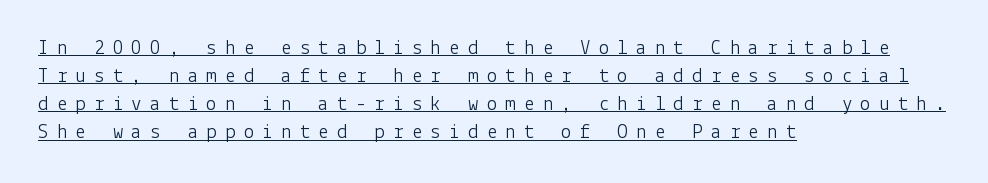
Q: Is the text bold? A: No.
Q: Is the text italic (slanted)? A: No, it is upright.
Q: Is the text underlined? A: Yes.
Q: How is the paragraph aligned? A: Left-aligned.
Q: Is the spacing between letters normal or unusually wide? A: Unusually wide.
Q: Is the spacing between lines tight, normal or loose? A: Normal.
